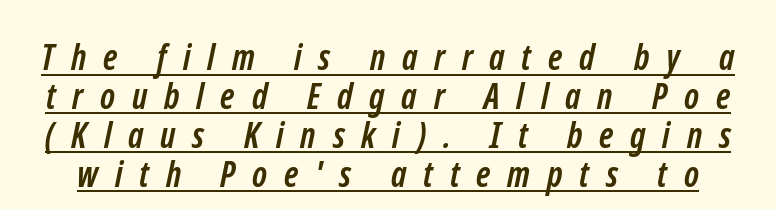
Q: Is the text bold? A: Yes.
Q: Is the typeface a serif or a sans-serif typeface? A: Sans-serif.
Q: Is the text underlined? A: Yes.
Q: Is the spacing between letters normal or unusually wide? A: Unusually wide.
Q: Is the spacing between lines tight, normal or loose? A: Tight.
Q: Width (condensed, normal, or wide)? A: Condensed.
Q: Stroke contrast? A: Low.
Q: x-height? A: Medium.
Q: Monospaced? A: No.
